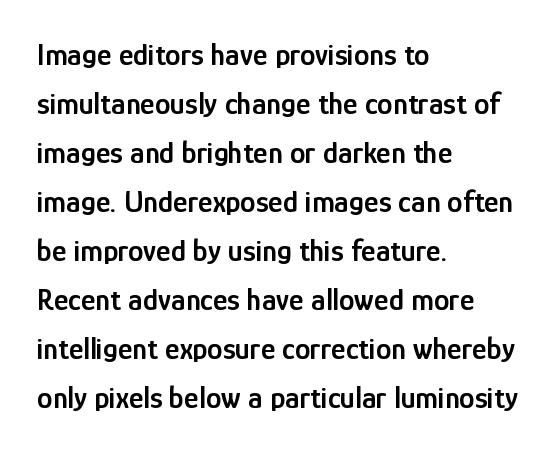
{"serif": "no", "italic": "no", "bold": "semi", "weight": "semibold", "width": "condensed", "stroke_contrast": "low", "x_height": "medium", "monospaced": "no", "underline": "no", "align": "left", "line_spacing": "normal", "line_spacing_ratio": 1.58, "letter_spacing": "normal", "letter_spacing_em": 0.0, "glyph_px": 31}
